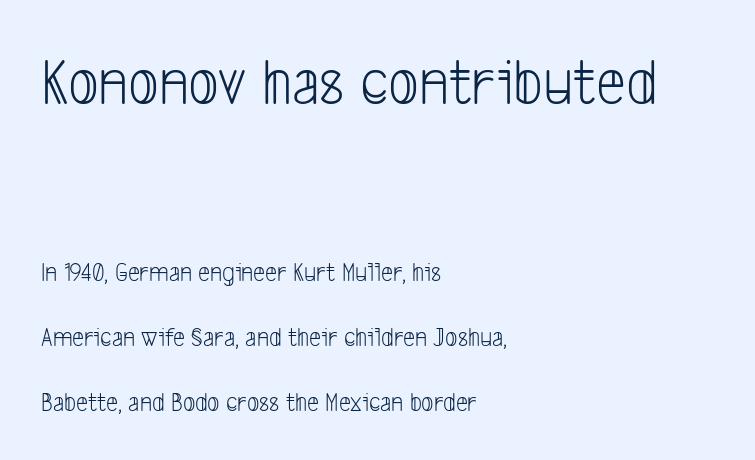
{"serif": "no", "bold": "no", "weight": "light", "width": "condensed", "stroke_contrast": "low", "x_height": "medium", "monospaced": "no", "underline": "no", "align": "left", "line_spacing": "loose", "line_spacing_ratio": 2.4, "letter_spacing": "normal", "letter_spacing_em": 0.0, "larger_block": "first", "size_ratio": 2.48, "glyph_px": 67}
